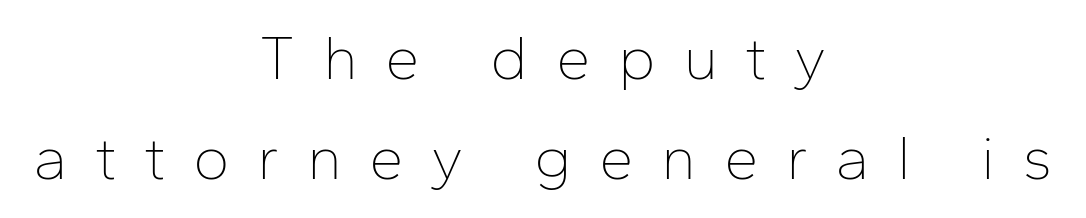
A typesetter would call this heavily tracked-out type. Does the type have serifs? No, each stem ends abruptly. Just letters on the line, the space beneath them empty. No extra ink here — the face is not bold. Whoever set this chose a conventional vertical rhythm.
